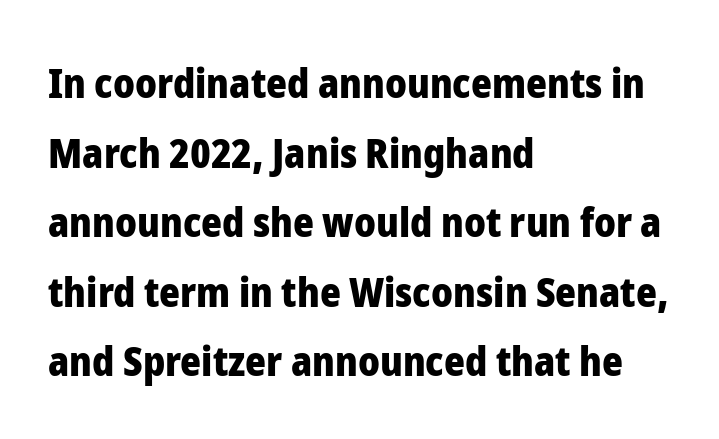
{"serif": "no", "italic": "no", "bold": "yes", "weight": "heavy", "width": "normal", "stroke_contrast": "low", "x_height": "medium", "monospaced": "no", "underline": "no", "align": "left", "line_spacing_ratio": 1.74, "letter_spacing": "normal", "letter_spacing_em": 0.0, "glyph_px": 40}
